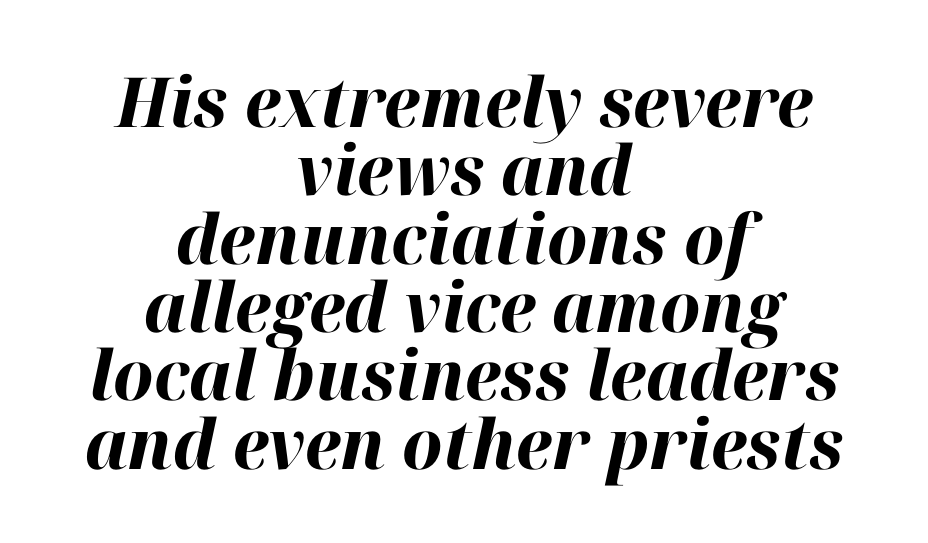
{"italic": "yes", "lean": "right", "slant_degrees": 12, "bold": "yes", "weight": "bold", "width": "normal", "stroke_contrast": "high", "x_height": "medium", "monospaced": "no", "underline": "no", "align": "center", "line_spacing": "tight", "line_spacing_ratio": 0.99, "letter_spacing": "normal", "letter_spacing_em": 0.0, "glyph_px": 69}
